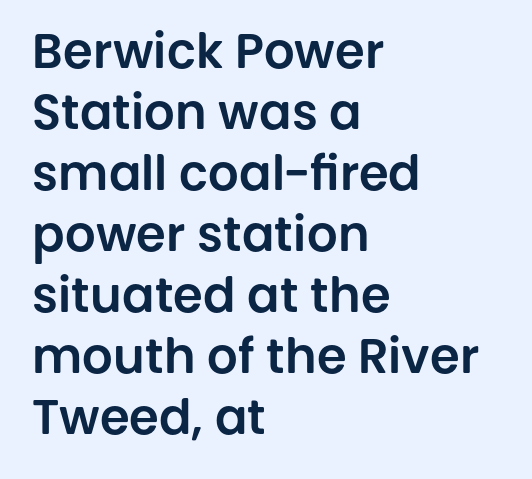
The image shows 48 px sans-serif type, upright; set left-aligned, normal line spacing (1.27x), normal letter spacing, not underlined; low stroke contrast and a large x-height.
